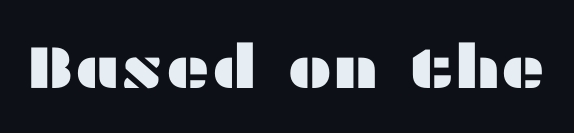
The image shows 61 px wide sans-serif type, upright; set normal letter spacing, not underlined; medium stroke contrast and a medium x-height.
